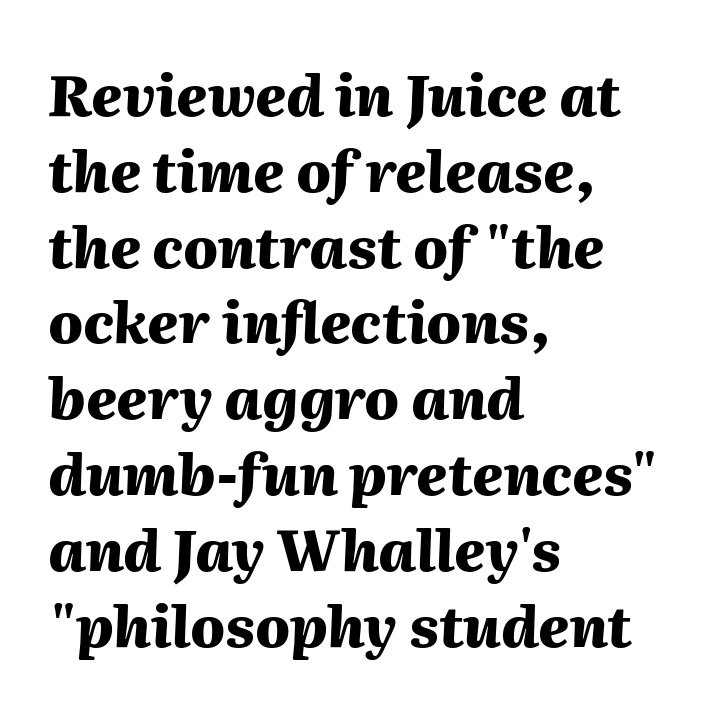
This is oblique type, the kind used for emphasis or titles. Normally led — the rows are evenly, conventionally spaced. These lines are rendered in a variable-pitch font. The strokes are fattened all the way to bold. The zone under the glyphs is completely vacant. Reading down the block, your eye returns to a fixed left position each line.
